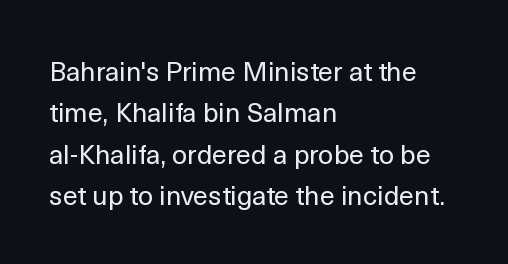
{"italic": "no", "bold": "no", "underline": "no", "align": "left", "line_spacing": "normal", "line_spacing_ratio": 1.53, "letter_spacing": "normal", "letter_spacing_em": 0.0, "glyph_px": 27}
